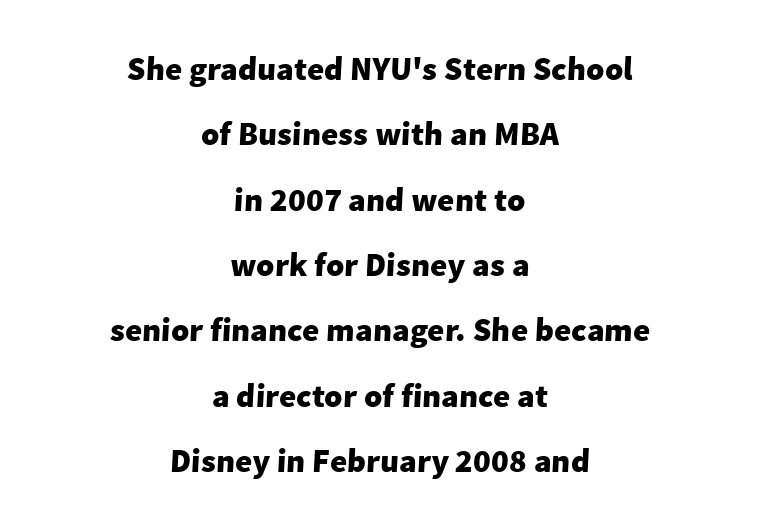
{"serif": "no", "bold": "yes", "weight": "heavy", "width": "normal", "stroke_contrast": "low", "x_height": "medium", "monospaced": "no", "underline": "no", "align": "center", "line_spacing": "loose", "line_spacing_ratio": 1.98, "letter_spacing": "normal", "letter_spacing_em": 0.0, "glyph_px": 33}
